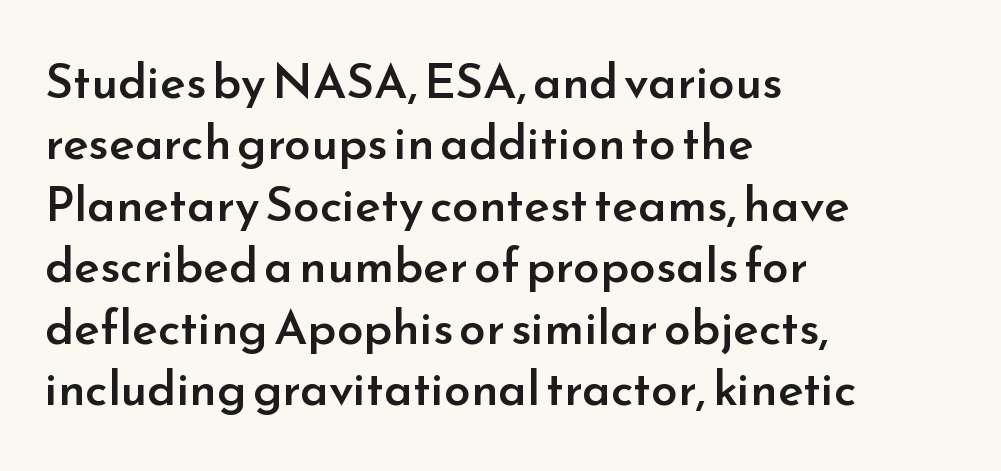
The image shows 48 px semibold sans-serif type, upright; set left-aligned, normal line spacing (1.28x), normal letter spacing, not underlined; low stroke contrast and a small x-height.
